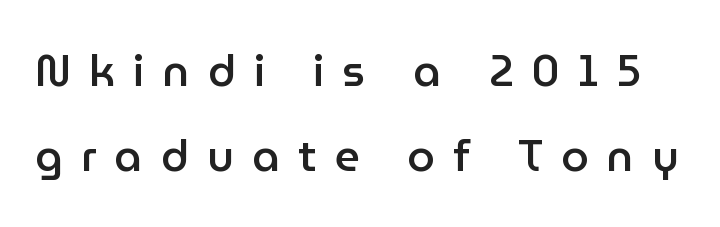
{"serif": "no", "italic": "no", "bold": "semi", "weight": "semibold", "width": "normal", "stroke_contrast": "low", "x_height": "medium", "monospaced": "no", "underline": "no", "line_spacing": "loose", "line_spacing_ratio": 1.94, "letter_spacing": "wide", "letter_spacing_em": 0.41, "glyph_px": 44}
